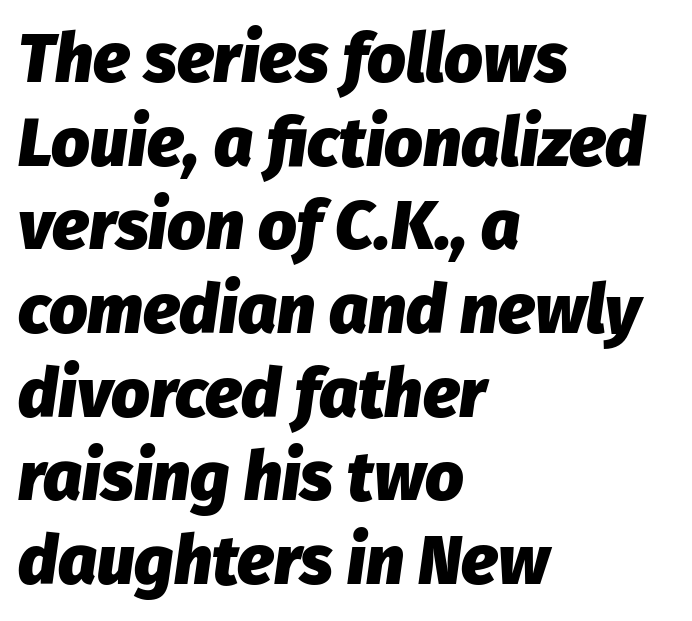
The image shows 68 px heavy type, italic (leaning right); set left-aligned, line spacing 1.23x, normal letter spacing, not underlined; low stroke contrast and a medium x-height.
